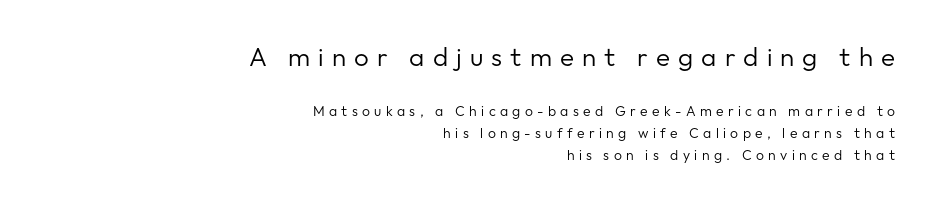
Q: Is the text bold? A: No.
Q: Is the text italic (slanted)? A: No, it is upright.
Q: Is the text underlined? A: No.
Q: How is the paragraph aligned? A: Right-aligned.
Q: Is the spacing between letters normal or unusually wide? A: Unusually wide.
Q: Is the spacing between lines tight, normal or loose? A: Normal.
Q: Which block of text is set in a larger size, the first (top) or the second (bottom)? A: The first (top) one.
